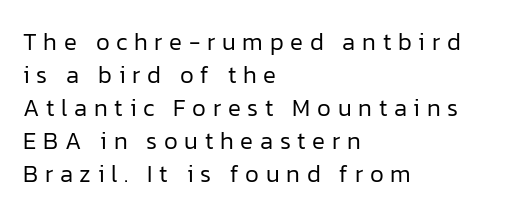
Q: Is the text bold? A: No.
Q: Is the text italic (slanted)? A: No, it is upright.
Q: Is the text underlined? A: No.
Q: How is the paragraph aligned? A: Left-aligned.
Q: Is the spacing between letters normal or unusually wide? A: Unusually wide.
Q: Is the spacing between lines tight, normal or loose? A: Normal.
